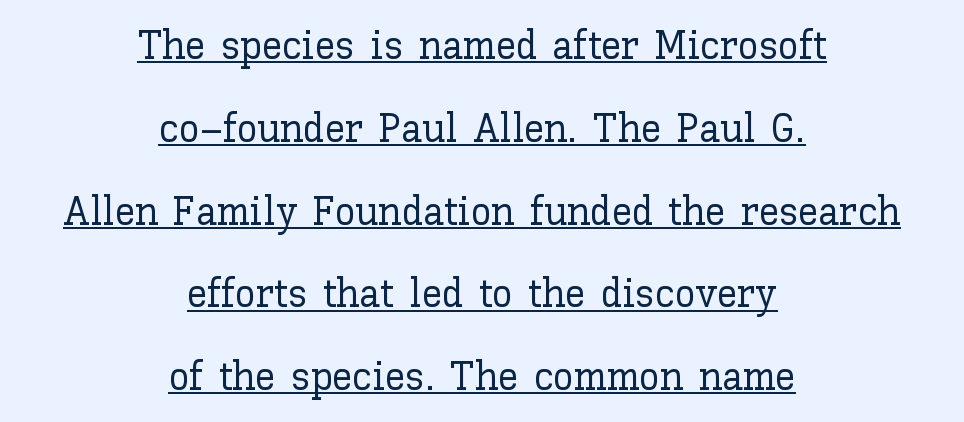
{"italic": "no", "width": "normal", "stroke_contrast": "low", "x_height": "medium", "monospaced": "no", "underline": "yes", "align": "center", "line_spacing": "loose", "line_spacing_ratio": 2.02, "letter_spacing": "normal", "letter_spacing_em": 0.0, "glyph_px": 41}
